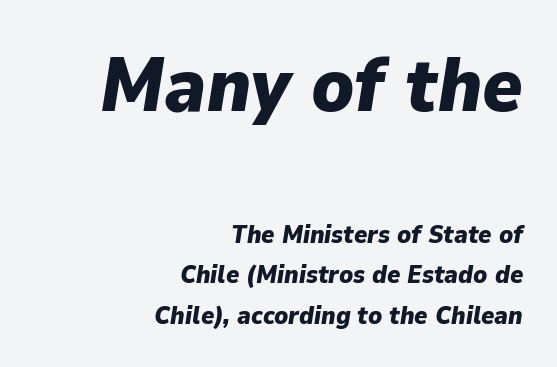
Q: Is the text bold? A: Yes.
Q: Is the text italic (slanted)? A: Yes, it leans right by about 9 degrees.
Q: Is the text underlined? A: No.
Q: How is the paragraph aligned? A: Right-aligned.
Q: Is the spacing between letters normal or unusually wide? A: Normal.
Q: Is the spacing between lines tight, normal or loose? A: Normal.
Q: Which block of text is set in a larger size, the first (top) or the second (bottom)? A: The first (top) one.
Q: Width (condensed, normal, or wide)? A: Normal.
Q: Stroke contrast? A: Low.
Q: x-height? A: Medium.
Q: Monospaced? A: No.
